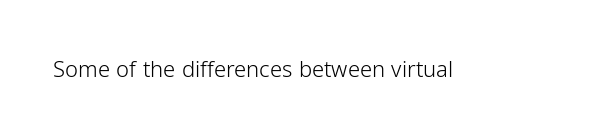
Q: Is the text bold? A: No.
Q: Is the text italic (slanted)? A: No, it is upright.
Q: Is the text underlined? A: No.
Q: Is the spacing between letters normal or unusually wide? A: Normal.
